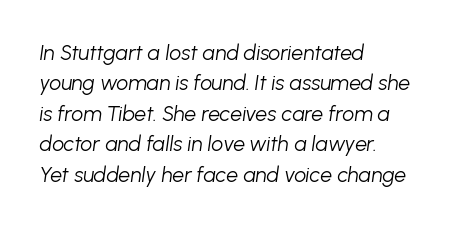
In terms of leading, this rendering sits right in the middle. Default kerning and tracking; the words read as compact shapes. It's the slanting kind of type. Each row of text sits above clean, open space. All the whitespace from short lines collects on the right. Compared with a typical body face, this is equally light or lighter still.
